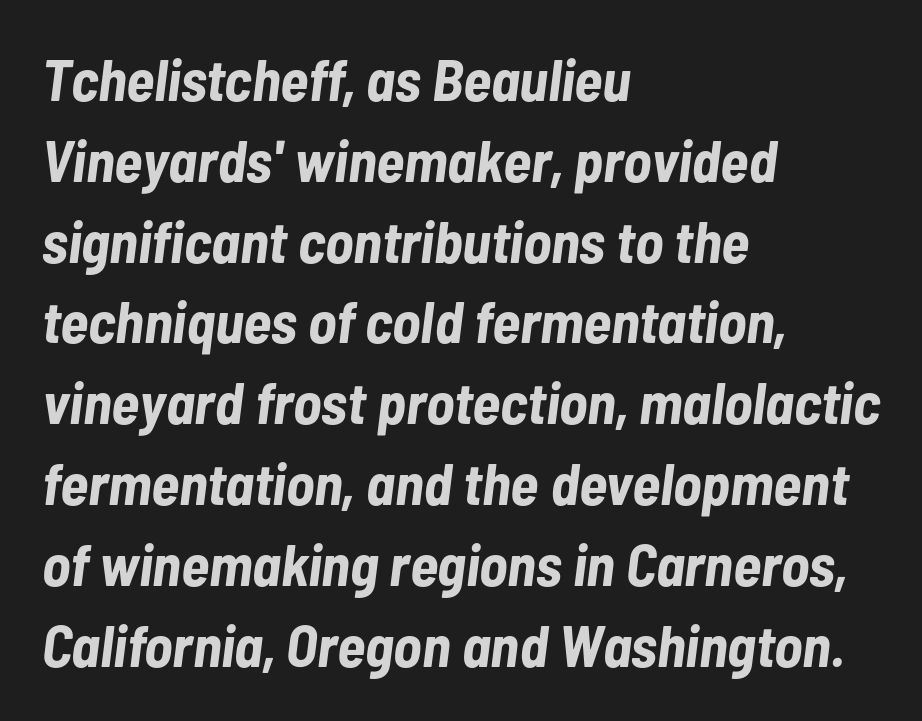
Summary of weight: heavy, a full bold. In CSS terms this would be text-align: left. The passage shown leans; its letterforms are oblique. The letters advance in unequal steps, a hallmark of proportional type. The line texture is even and compact thanks to regular tracking. Nobody drew a line under any word here.
